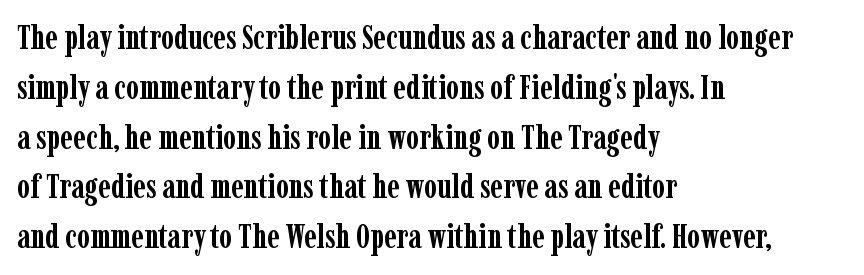
The image shows 33 px semibold, condensed serif type, upright; set left-aligned, normal line spacing (1.51x), normal letter spacing, not underlined; low stroke contrast and a medium x-height.
